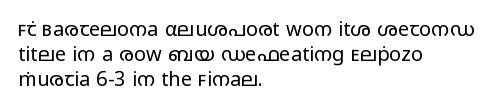
{"italic": "no", "bold": "no", "underline": "no", "align": "left", "line_spacing": "normal", "line_spacing_ratio": 1.25, "letter_spacing": "normal", "letter_spacing_em": 0.0, "glyph_px": 20}
